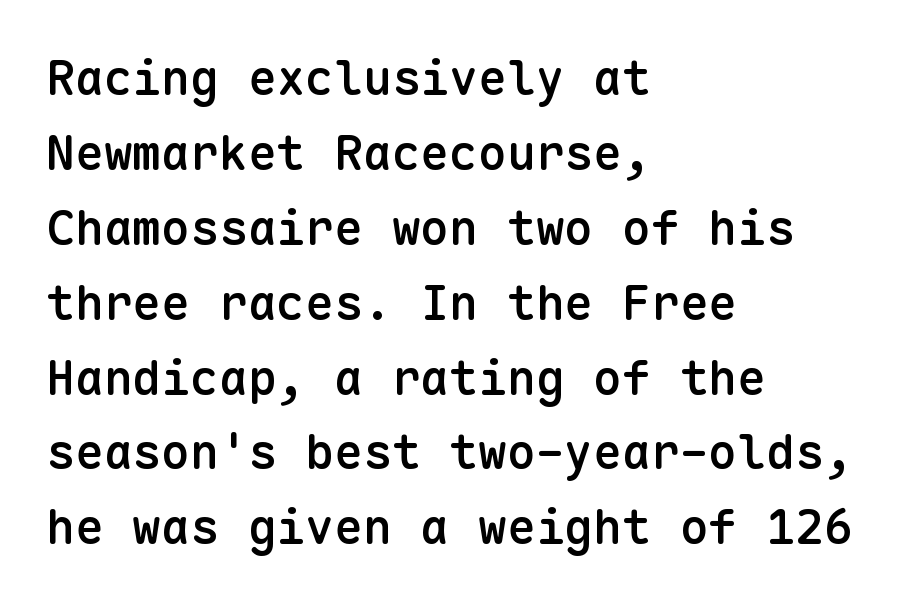
The image shows 48 px semibold sans-serif type, upright, monospaced; set left-aligned, normal line spacing (1.56x), normal letter spacing, not underlined; low stroke contrast and a medium x-height.
